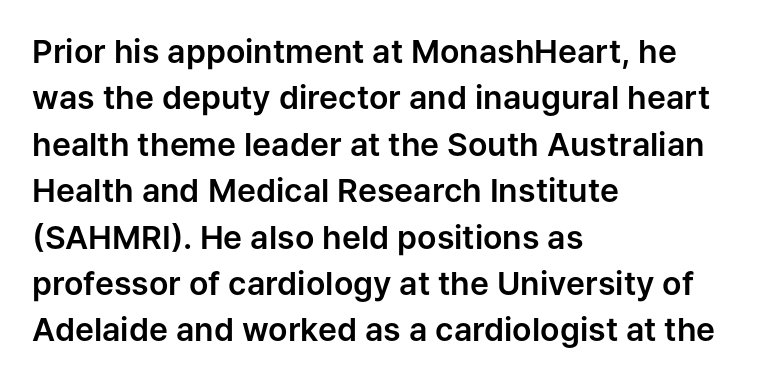
{"serif": "no", "italic": "no", "width": "normal", "stroke_contrast": "low", "x_height": "medium", "monospaced": "no", "underline": "no", "align": "left", "line_spacing": "normal", "line_spacing_ratio": 1.45, "letter_spacing": "normal", "letter_spacing_em": 0.0, "glyph_px": 32}
